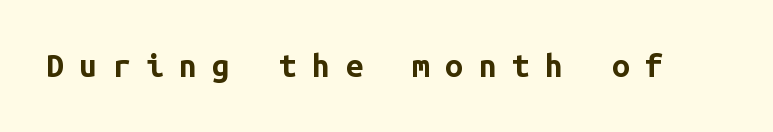
The image shows 32 px bold sans-serif type, upright, monospaced; set unusually wide letter spacing (+0.48 em), not underlined; low stroke contrast and a medium x-height.
